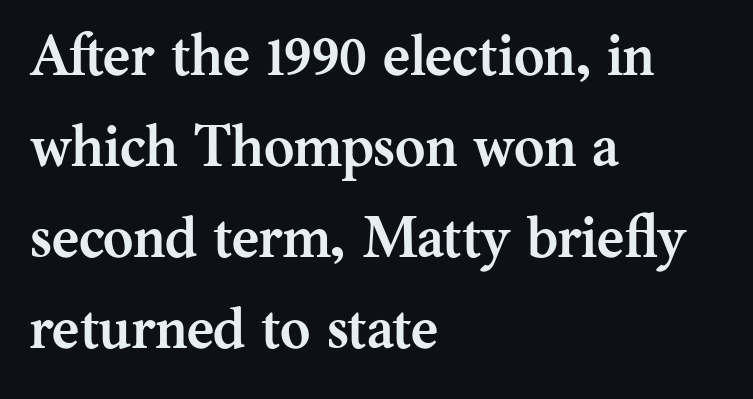
Q: Is the text bold? A: Yes.
Q: Is the text italic (slanted)? A: No, it is upright.
Q: Is the typeface a serif or a sans-serif typeface? A: Serif.
Q: Is the text underlined? A: No.
Q: How is the paragraph aligned? A: Left-aligned.
Q: Is the spacing between letters normal or unusually wide? A: Normal.
Q: Is the spacing between lines tight, normal or loose? A: Normal.
Q: Width (condensed, normal, or wide)? A: Normal.
Q: Stroke contrast? A: Medium.
Q: x-height? A: Medium.
Q: Monospaced? A: No.
